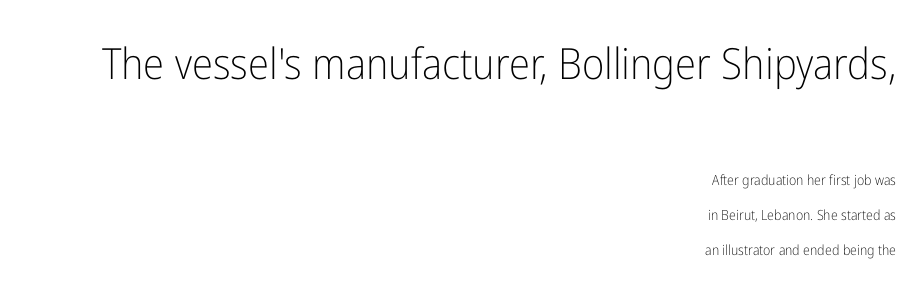
{"serif": "no", "italic": "no", "bold": "no", "weight": "light", "width": "condensed", "stroke_contrast": "low", "x_height": "medium", "monospaced": "no", "underline": "no", "align": "right", "line_spacing": "loose", "line_spacing_ratio": 2.5, "letter_spacing": "normal", "letter_spacing_em": 0.0, "larger_block": "first", "size_ratio": 3.07, "glyph_px": 43}
